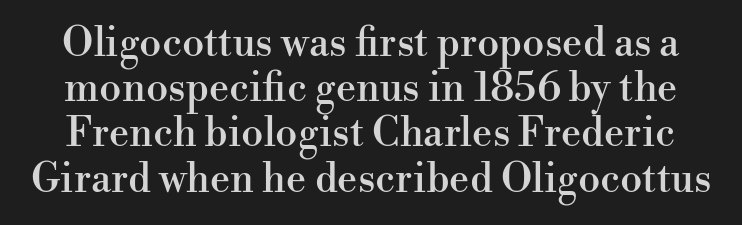
The text was rendered using a seriffed face with decorative stroke endings. The type sits square on the baseline with zero lean. Default kerning and tracking; the words read as compact shapes. Here the designer chose a conventional face with non-uniform glyph widths. Words float on clear page, feet unadorned.
